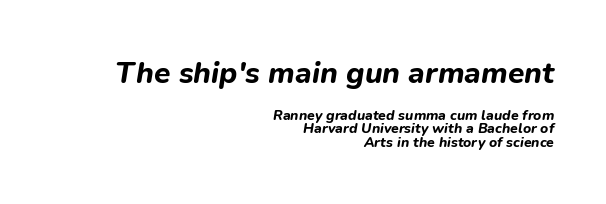
{"italic": "yes", "lean": "right", "slant_degrees": 9, "bold": "yes", "weight": "bold", "width": "normal", "stroke_contrast": "low", "x_height": "medium", "monospaced": "no", "underline": "no", "align": "right", "line_spacing": "tight", "line_spacing_ratio": 0.96, "letter_spacing": "normal", "letter_spacing_em": 0.0, "larger_block": "first", "size_ratio": 2.14, "glyph_px": 30}
